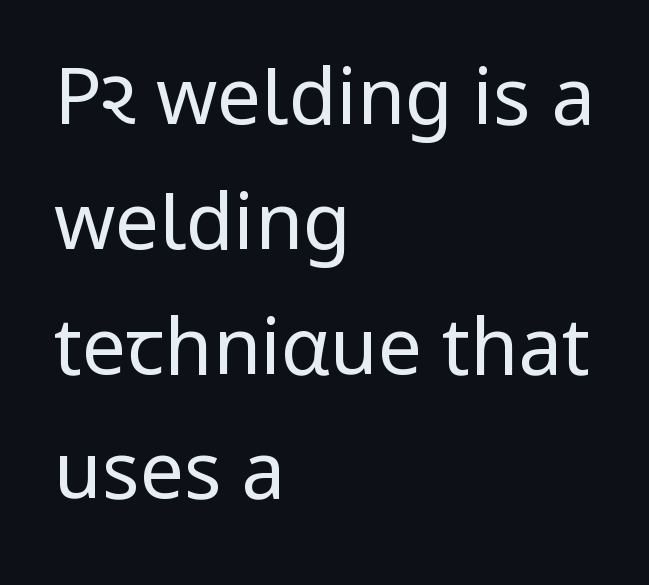
{"serif": "no", "italic": "no", "bold": "no", "weight": "regular", "width": "condensed", "stroke_contrast": "low", "x_height": "large", "monospaced": "no", "underline": "no", "align": "left", "line_spacing": "normal", "line_spacing_ratio": 1.6, "letter_spacing": "normal", "letter_spacing_em": 0.0, "glyph_px": 78}
